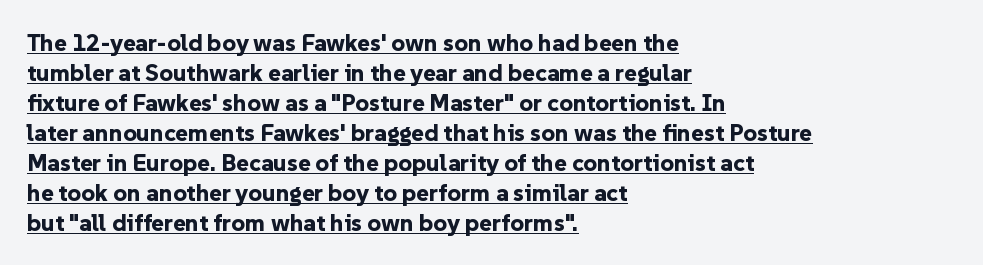
{"italic": "no", "bold": "yes", "underline": "yes", "align": "left", "line_spacing": "normal", "line_spacing_ratio": 1.25, "letter_spacing": "normal", "letter_spacing_em": 0.0, "glyph_px": 24}
